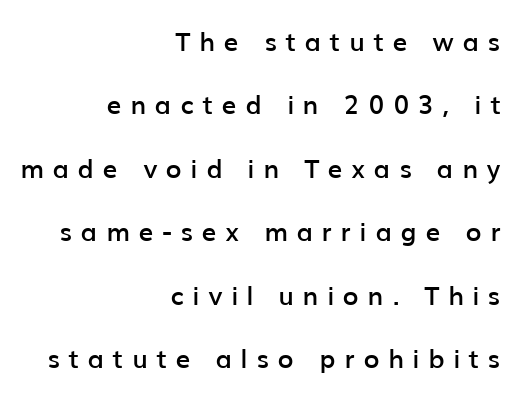
The passage is arranged like a letterhead date or caption credit — flush right. These lines stand farther apart than default settings would place them. Honestly, the letter spacing is so wide it's the main thing you notice. Emphasis by weight is partial: semibold. Decoration check: the copy has no underline.
